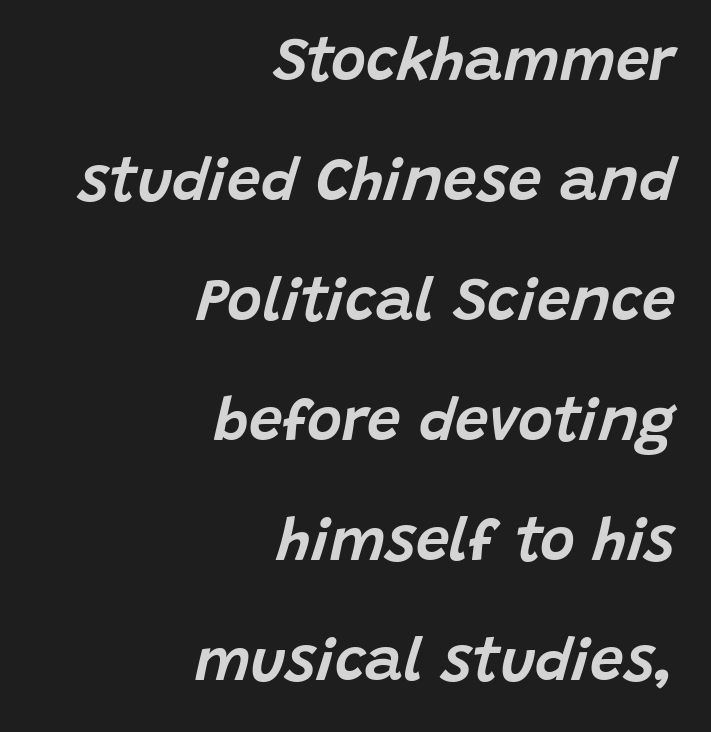
The passage shown stacks its lines with a broad gap. A bare baseline throughout the passage. Think of a printed novel: that variable character pitch is what you see here. The lines in this sample share a right terminus and differ only in where they begin.
